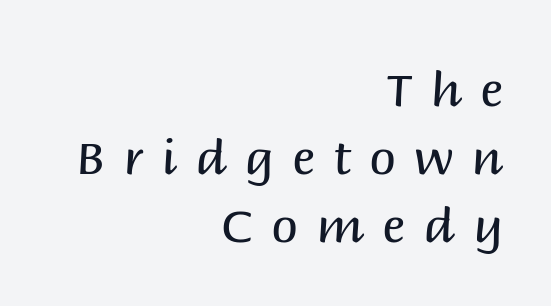
Q: Is the text bold? A: No.
Q: Is the text italic (slanted)? A: Yes.
Q: Is the typeface a serif or a sans-serif typeface? A: Sans-serif.
Q: Is the text underlined? A: No.
Q: How is the paragraph aligned? A: Right-aligned.
Q: Is the spacing between letters normal or unusually wide? A: Unusually wide.
Q: Is the spacing between lines tight, normal or loose? A: Normal.
Q: Width (condensed, normal, or wide)? A: Normal.
Q: Stroke contrast? A: Medium.
Q: x-height? A: Large.
Q: Monospaced? A: No.
